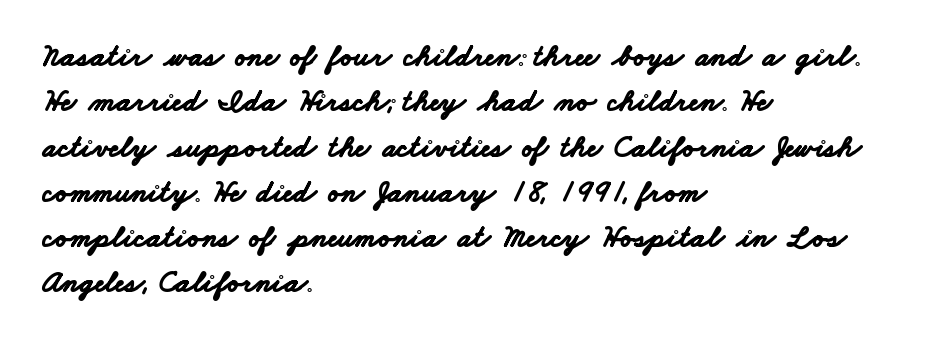
{"serif": "no", "bold": "yes", "weight": "bold", "width": "wide", "stroke_contrast": "low", "x_height": "small", "monospaced": "no", "underline": "no", "align": "left", "line_spacing": "normal", "line_spacing_ratio": 1.46, "letter_spacing": "normal", "letter_spacing_em": 0.0, "glyph_px": 31}
